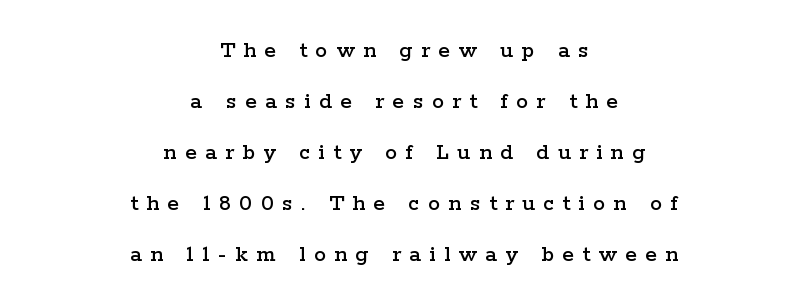
Q: Is the text italic (slanted)? A: No, it is upright.
Q: Is the text underlined? A: No.
Q: How is the paragraph aligned? A: Centered.
Q: Is the spacing between letters normal or unusually wide? A: Unusually wide.
Q: Is the spacing between lines tight, normal or loose? A: Loose.
